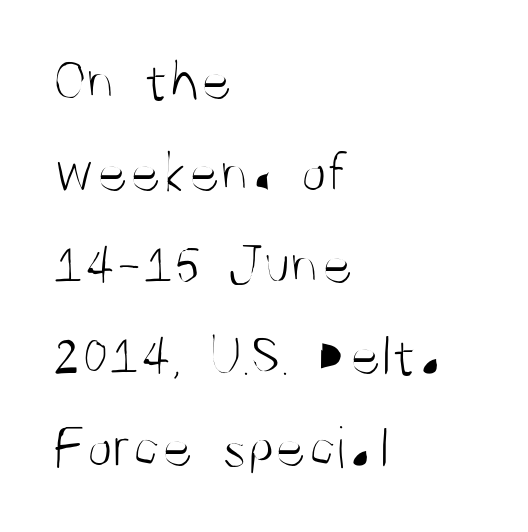
The image shows 60 px light, condensed sans-serif type, upright; set left-aligned, normal line spacing (1.53x), normal letter spacing, not underlined; medium stroke contrast and a large x-height.
